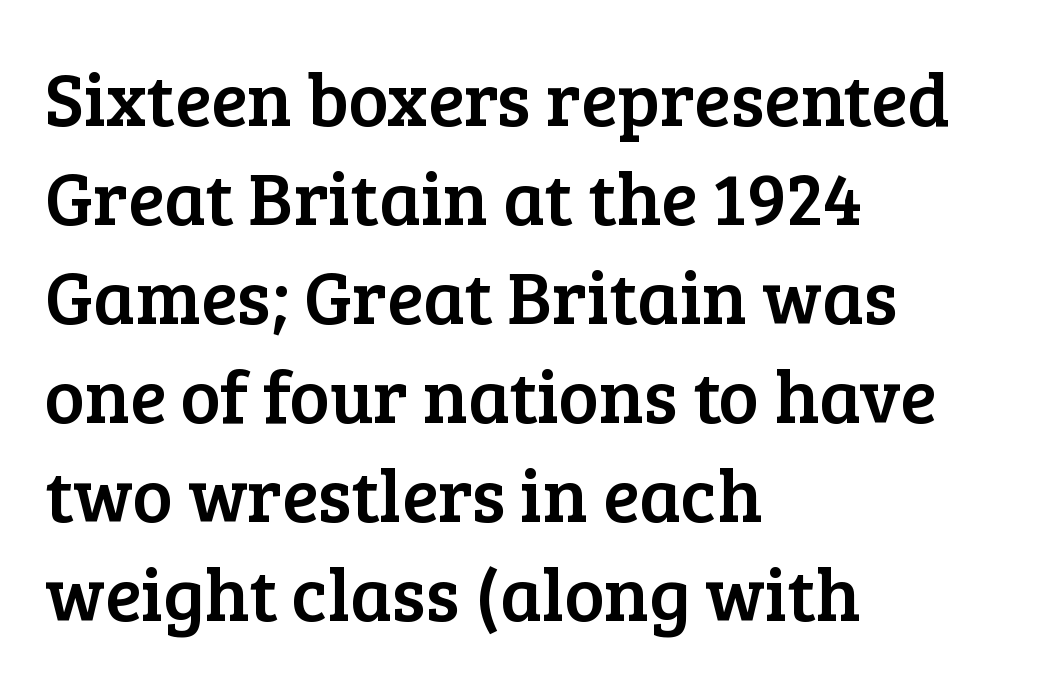
Q: Is the text italic (slanted)? A: No, it is upright.
Q: Is the typeface a serif or a sans-serif typeface? A: Serif.
Q: Is the text underlined? A: No.
Q: How is the paragraph aligned? A: Left-aligned.
Q: Is the spacing between letters normal or unusually wide? A: Normal.
Q: Is the spacing between lines tight, normal or loose? A: Normal.
Q: Width (condensed, normal, or wide)? A: Normal.
Q: Stroke contrast? A: Low.
Q: x-height? A: Medium.
Q: Monospaced? A: No.
